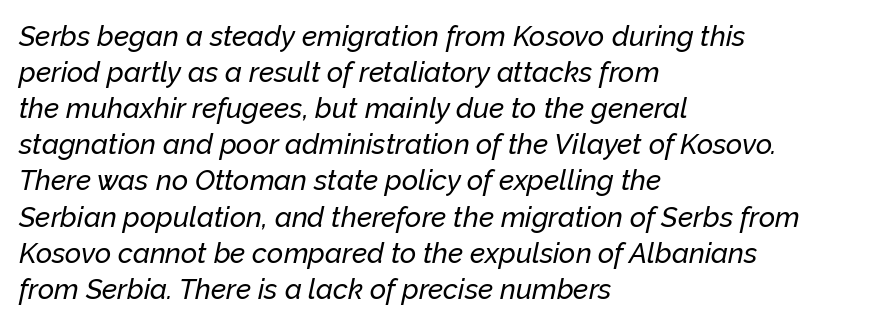
Q: Is the text italic (slanted)? A: Yes, it leans right by about 12 degrees.
Q: Is the text underlined? A: No.
Q: How is the paragraph aligned? A: Left-aligned.
Q: Is the spacing between letters normal or unusually wide? A: Normal.
Q: Is the spacing between lines tight, normal or loose? A: Normal.
Q: Width (condensed, normal, or wide)? A: Normal.
Q: Stroke contrast? A: Low.
Q: x-height? A: Medium.
Q: Monospaced? A: No.
